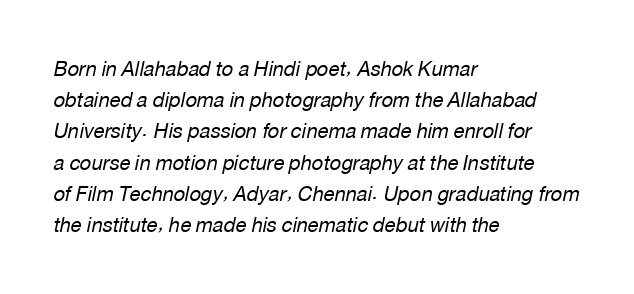
The font is comparable to plain body text, perhaps lighter. There is no visible air inserted between adjacent glyphs. These lines stack with their left ends in a neat column. Tall strokes in this sample are angled rather than plumb.
